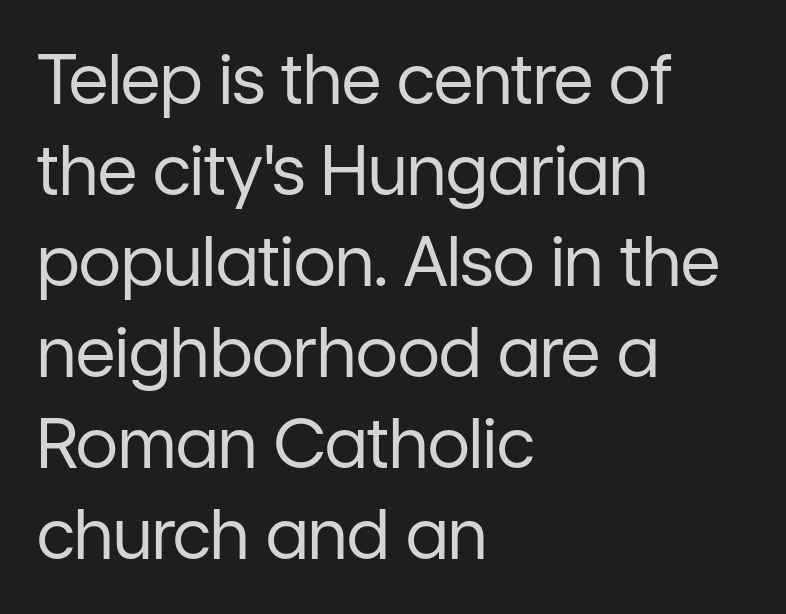
The image shows 69 px regular-weight sans-serif type, upright; set left-aligned, normal line spacing (1.32x), normal letter spacing, not underlined; low stroke contrast and a medium x-height.
